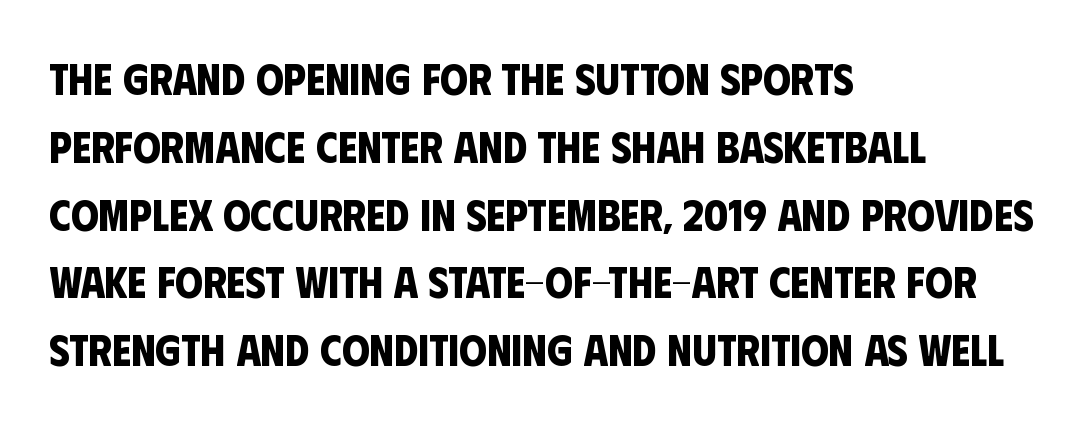
{"serif": "no", "bold": "yes", "weight": "bold", "width": "condensed", "stroke_contrast": "low", "x_height": "large", "monospaced": "no", "underline": "no", "align": "left", "line_spacing": "normal", "line_spacing_ratio": 1.54, "letter_spacing": "normal", "letter_spacing_em": 0.0, "glyph_px": 44}
